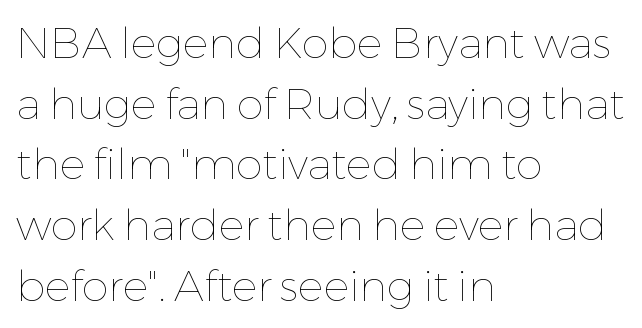
{"italic": "no", "bold": "no", "weight": "thin", "width": "normal", "stroke_contrast": "low", "x_height": "medium", "monospaced": "no", "underline": "no", "align": "left", "line_spacing": "normal", "line_spacing_ratio": 1.41, "letter_spacing": "normal", "letter_spacing_em": 0.0, "glyph_px": 43}
